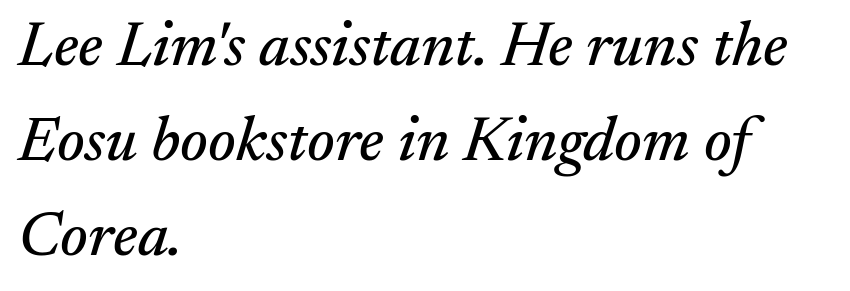
Q: Is the text italic (slanted)? A: Yes, it leans right by about 17 degrees.
Q: Is the typeface a serif or a sans-serif typeface? A: Serif.
Q: Is the text underlined? A: No.
Q: How is the paragraph aligned? A: Left-aligned.
Q: Is the spacing between letters normal or unusually wide? A: Normal.
Q: Is the spacing between lines tight, normal or loose? A: Normal.
Q: Width (condensed, normal, or wide)? A: Normal.
Q: Stroke contrast? A: Medium.
Q: x-height? A: Small.
Q: Monospaced? A: No.
